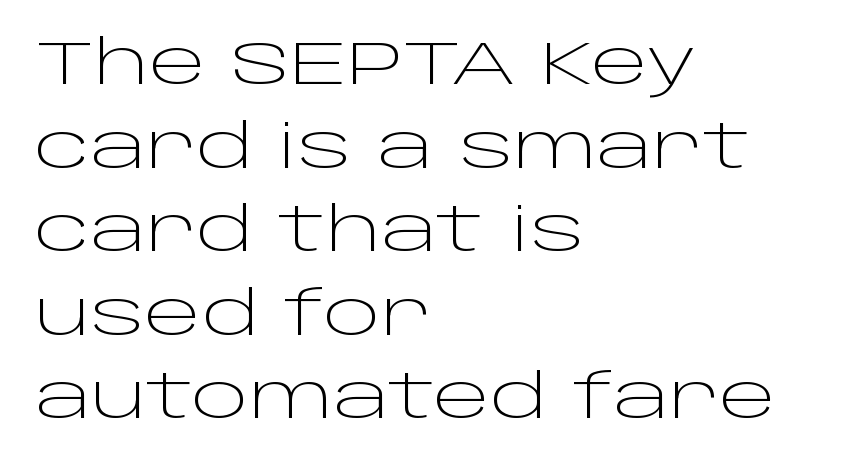
Unlike a traditional serif, this face leaves its strokes unadorned. The passage shown is not bold in any degree. Each row of text sits above clean, open space. Each line starts at the same left margin while the right side varies.
